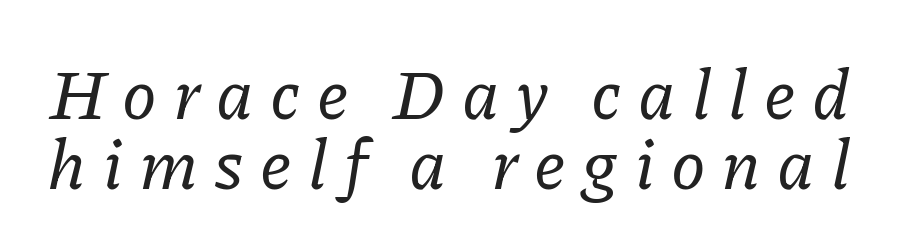
The image shows 70 px serif type, italic (leaning right); set tight line spacing (1.0x), unusually wide letter spacing (+0.23 em), not underlined; low stroke contrast and a medium x-height.
